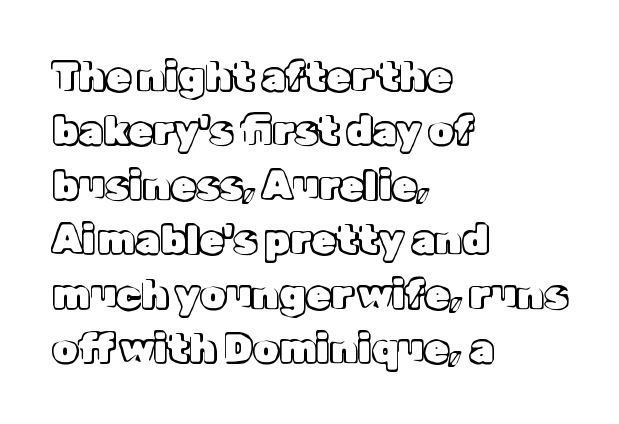
{"italic": "no", "width": "normal", "x_height": "medium", "monospaced": "no", "underline": "no", "align": "left", "line_spacing": "normal", "line_spacing_ratio": 1.36, "letter_spacing": "normal", "letter_spacing_em": 0.0, "glyph_px": 40}
